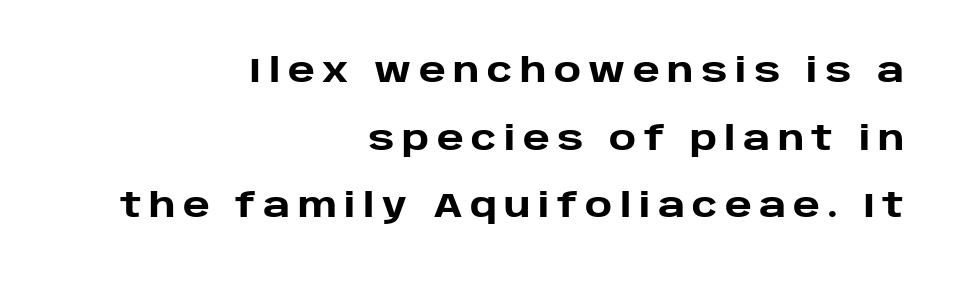
The image shows 34 px heavy sans-serif type, upright; set right-aligned, loose line spacing (1.99x), unusually wide letter spacing (+0.22 em), not underlined; low stroke contrast and a large x-height.
